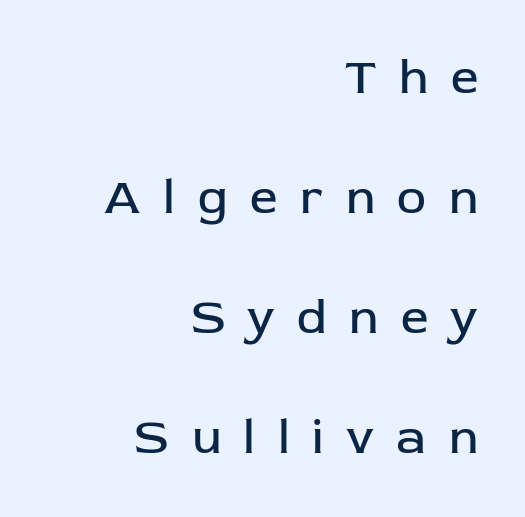
{"serif": "no", "italic": "no", "bold": "no", "weight": "regular", "width": "normal", "stroke_contrast": "low", "x_height": "medium", "monospaced": "no", "underline": "no", "align": "right", "line_spacing": "loose", "line_spacing_ratio": 2.45, "letter_spacing": "wide", "letter_spacing_em": 0.46, "glyph_px": 49}
